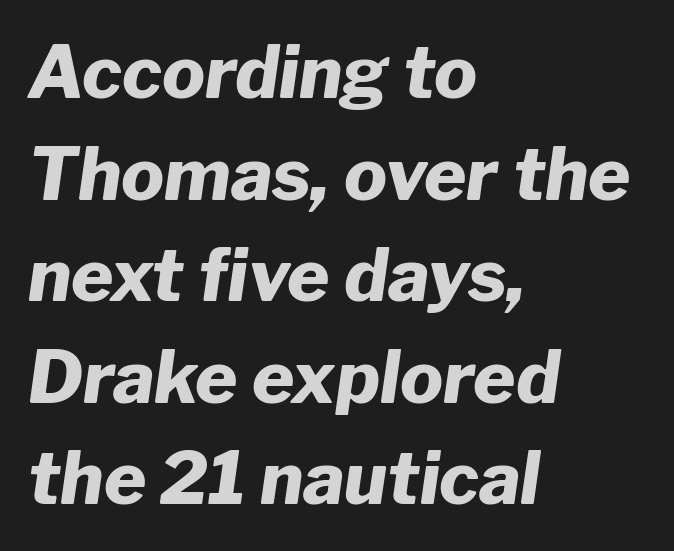
{"italic": "yes", "lean": "right", "slant_degrees": 8, "bold": "yes", "weight": "heavy", "width": "normal", "stroke_contrast": "low", "x_height": "medium", "monospaced": "no", "underline": "no", "align": "left", "line_spacing": "normal", "line_spacing_ratio": 1.41, "letter_spacing": "normal", "letter_spacing_em": 0.0, "glyph_px": 72}
